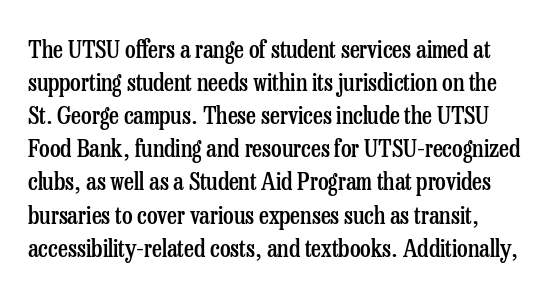
Q: Is the text bold? A: Semi-bold.
Q: Is the text italic (slanted)? A: No, it is upright.
Q: Is the text underlined? A: No.
Q: Is the spacing between letters normal or unusually wide? A: Normal.
Q: Is the spacing between lines tight, normal or loose? A: Normal.
